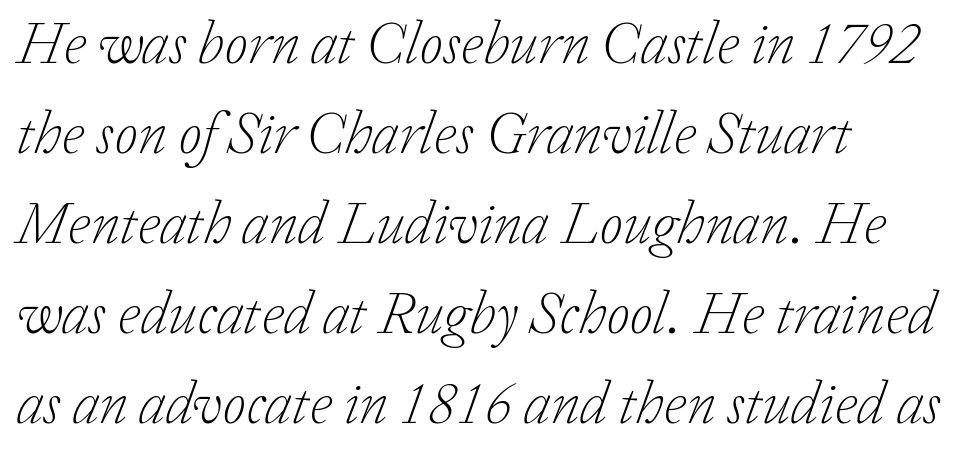
The image shows 60 px light serif type, italic (leaning right); set left-aligned, normal line spacing (1.5x), normal letter spacing, not underlined; low stroke contrast and a medium x-height.
